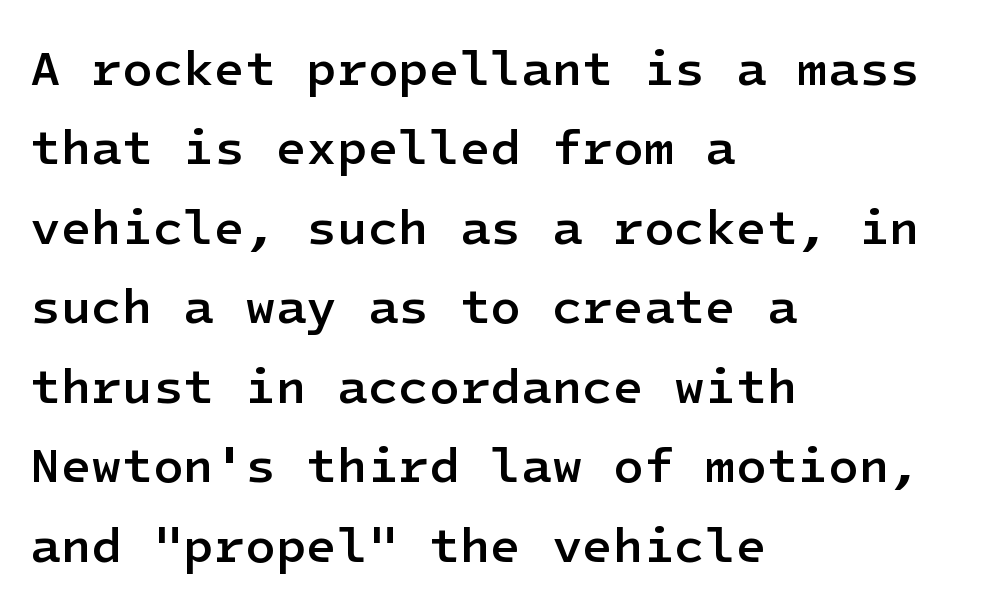
The image shows 50 px semibold sans-serif type, upright; set left-aligned, normal line spacing (1.59x), normal letter spacing, not underlined; low stroke contrast and a medium x-height.
